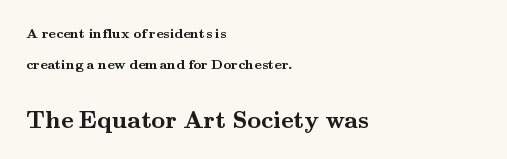
Q: Is the text bold? A: Yes.
Q: Is the text italic (slanted)? A: No, it is upright.
Q: Is the text underlined? A: No.
Q: How is the paragraph aligned? A: Left-aligned.
Q: Is the spacing between letters normal or unusually wide? A: Normal.
Q: Is the spacing between lines tight, normal or loose? A: Loose.
Q: Which block of text is set in a larger size, the first (top) or the second (bottom)? A: The second (bottom) one.
